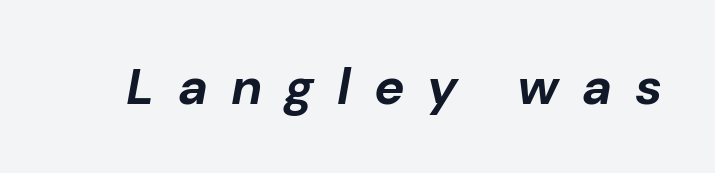
The image shows 51 px bold type, italic (leaning right); set unusually wide letter spacing (+0.45 em), not underlined; low stroke contrast and a medium x-height.
